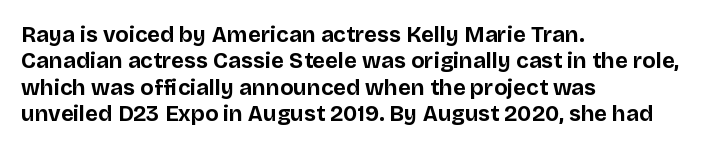
Stroke thickness is high; the sample reads as a true bold. Underline: absent. The horizontal fit of the characters is conventional and even. Do the letters lean? They stand straight. Horizontal alignment here is leftward, the default for most running prose.
